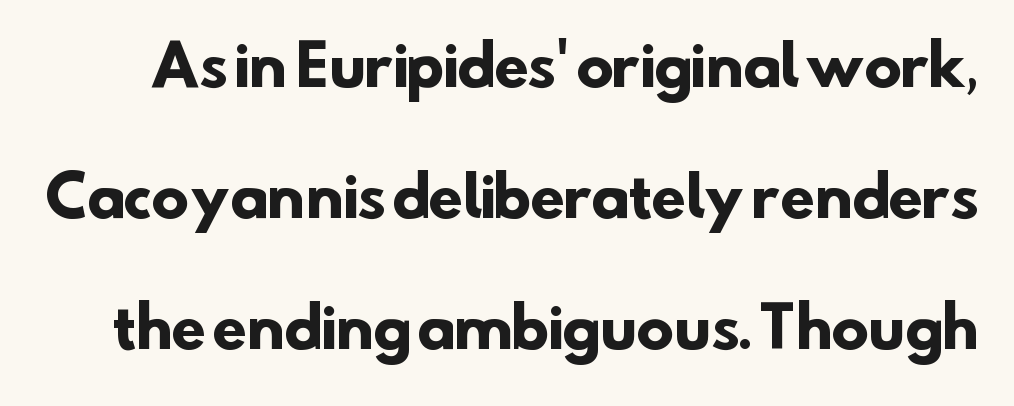
Vertically, the passage feels expansive, rows floating well apart. How heavy is the stroke? Heavy — this is a bold. Clear beneath every line of the passage. In terms of letterspacing, this is plain default setting. The passage shown is typed in a proportional face where columns would drift. This rendering employs a face without finishing strokes, i.e., a sans-serif.
